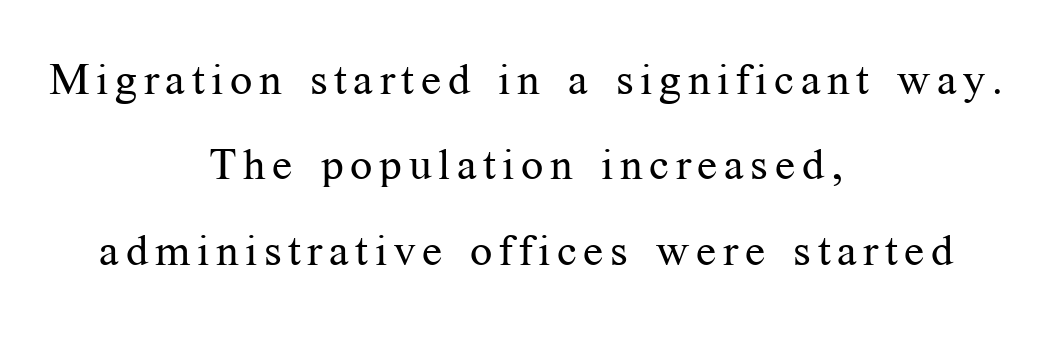
{"serif": "yes", "italic": "no", "bold": "no", "weight": "regular", "width": "normal", "stroke_contrast": "medium", "x_height": "medium", "monospaced": "no", "underline": "no", "align": "center", "line_spacing": "loose", "line_spacing_ratio": 1.94, "glyph_px": 44}
